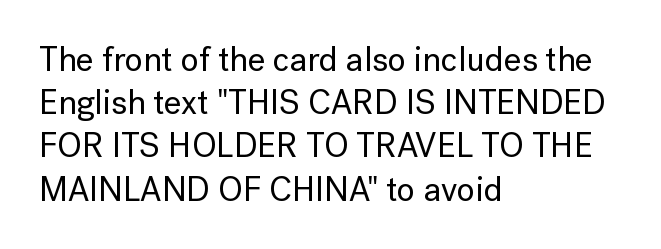
The image shows 34 px sans-serif type, upright; set left-aligned, normal line spacing (1.27x), normal letter spacing, not underlined; low stroke contrast and a medium x-height.
